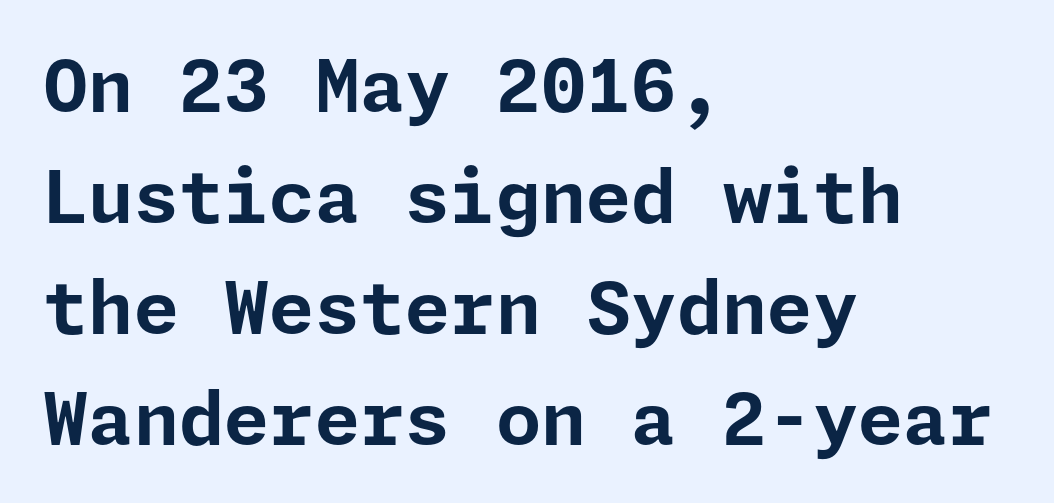
The image shows 73 px bold sans-serif type, upright; set left-aligned, normal line spacing (1.52x), normal letter spacing, not underlined; low stroke contrast and a medium x-height.
